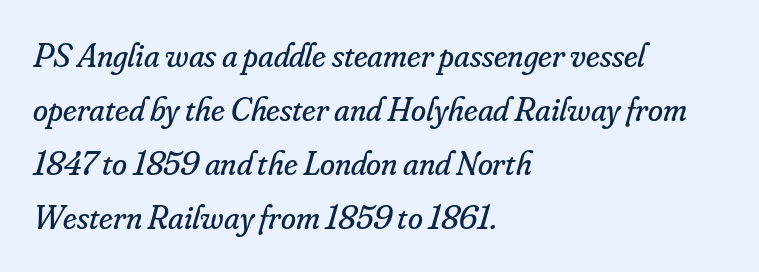
To sum up the face: it has serifs. Tracking here is standard; glyphs follow each other at the usual distance. The face used here is proportionally spaced, like ordinary book or web type. The vertical gap from one line to the next is medium. Teacher's note: observe the even left margin — that is flush-left alignment. Slanted lettering throughout.
